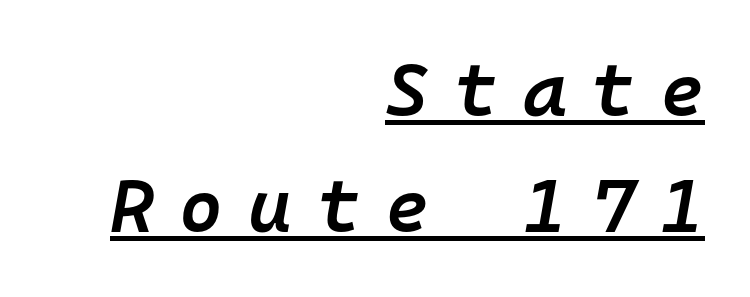
The image shows 75 px semibold type, italic (leaning right), monospaced; set right-aligned, normal line spacing (1.55x), unusually wide letter spacing (+0.33 em), underlined; low stroke contrast and a medium x-height.
